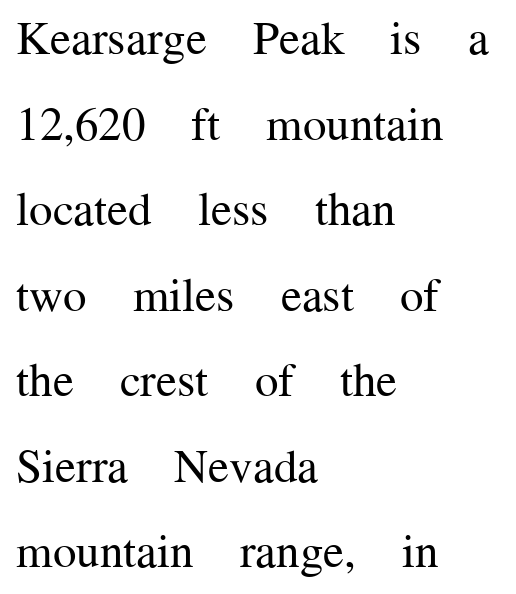
Little horizontal feet cap the strokes, marking this as serif type. Character widths vary here, with narrow letters taking less room than wide ones. The type is set solid horizontally, with unmodified tracking. The type sits square on the baseline with zero lean. Every row of glyphs begins at an identical x-position on the left.
